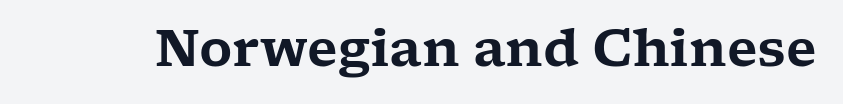
Q: Is the text italic (slanted)? A: No, it is upright.
Q: Is the typeface a serif or a sans-serif typeface? A: Serif.
Q: Is the text underlined? A: No.
Q: Is the spacing between letters normal or unusually wide? A: Normal.
Q: Width (condensed, normal, or wide)? A: Wide.
Q: Stroke contrast? A: Low.
Q: x-height? A: Medium.
Q: Monospaced? A: No.
